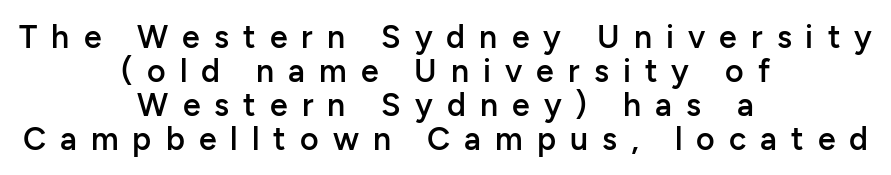
Each letter's strokes conclude bluntly, with no projecting serifs. Here the designer chose a conventional face with non-uniform glyph widths. Vertically, the passage feels compressed, each row crowding the next. These words are printed semibold, heavier than regular yet not bold. Posture: vertical. Rule under the text: the space is simply empty.
